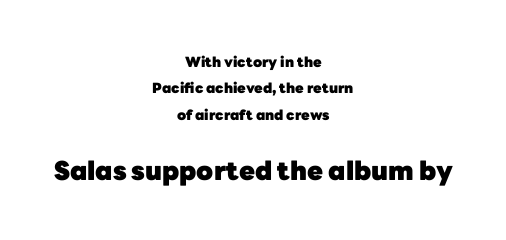
{"italic": "no", "bold": "yes", "underline": "no", "align": "center", "line_spacing_ratio": 1.88, "letter_spacing": "normal", "letter_spacing_em": 0.0, "larger_block": "second", "size_ratio": 1.86, "glyph_px": 26}
